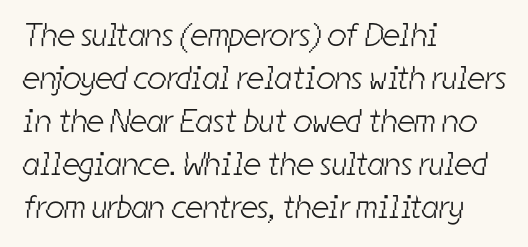
The image shows 33 px light, condensed sans-serif type; set left-aligned, normal line spacing (1.3x), normal letter spacing, not underlined; low stroke contrast and a medium x-height.
